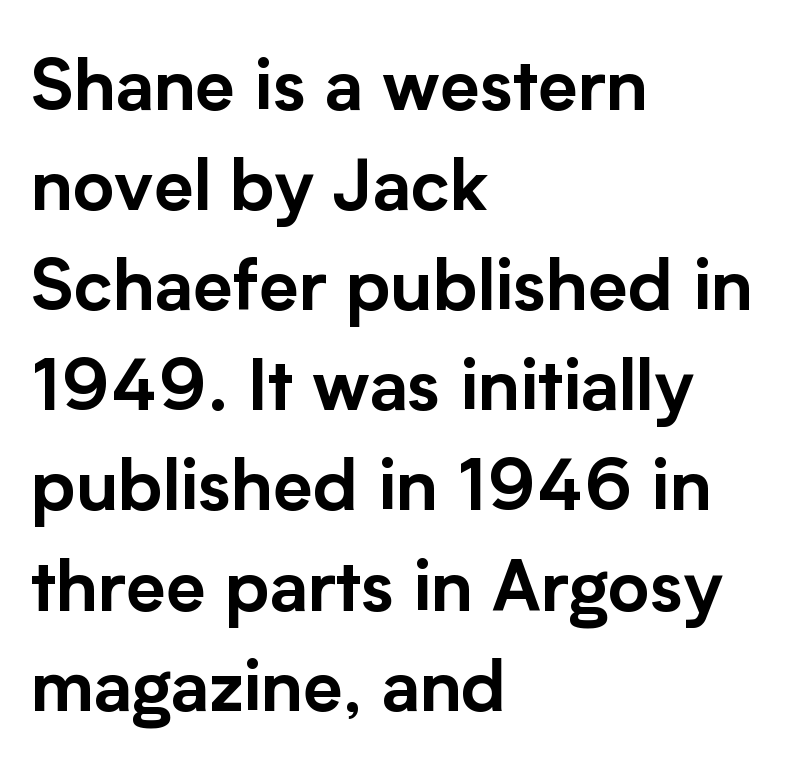
Q: Is the text italic (slanted)? A: No, it is upright.
Q: Is the typeface a serif or a sans-serif typeface? A: Sans-serif.
Q: Is the text underlined? A: No.
Q: How is the paragraph aligned? A: Left-aligned.
Q: Is the spacing between letters normal or unusually wide? A: Normal.
Q: Is the spacing between lines tight, normal or loose? A: Normal.
Q: Width (condensed, normal, or wide)? A: Normal.
Q: Stroke contrast? A: Low.
Q: x-height? A: Medium.
Q: Monospaced? A: No.
